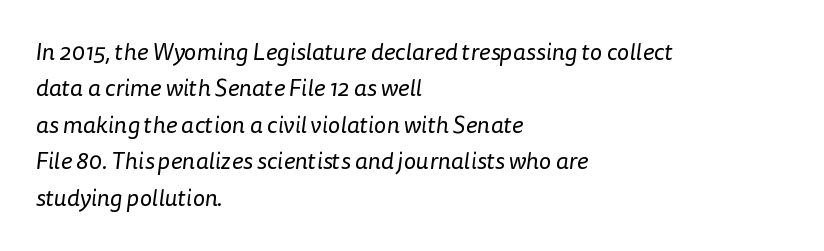
{"bold": "no", "underline": "no", "align": "left", "line_spacing": "normal", "line_spacing_ratio": 1.52, "letter_spacing": "normal", "letter_spacing_em": 0.0, "glyph_px": 24}
